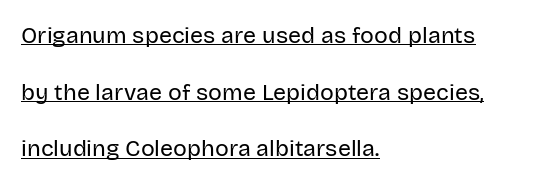
The letterforms sit at book weight or below. Compared with undecorated copy, this sample adds a rule below the words. If you drew a line through each stem, it would be perfectly vertical. The type is set solid horizontally, with unmodified tracking. Is there much room between lines? Yes — plenty of vertical air separates them. All the whitespace from short lines collects on the right.
